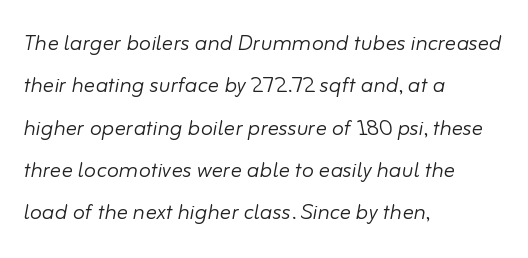
{"italic": "yes", "lean": "right", "slant_degrees": 10, "bold": "no", "weight": "light", "width": "normal", "stroke_contrast": "low", "x_height": "small", "monospaced": "no", "underline": "no", "align": "left", "line_spacing": "normal", "line_spacing_ratio": 1.51, "letter_spacing": "normal", "letter_spacing_em": 0.0, "glyph_px": 28}
